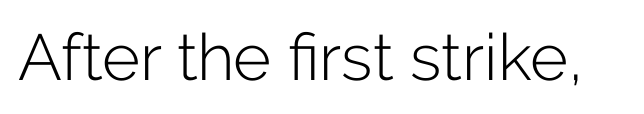
Grotesque or geometric, the face here clearly has no serifs. Character widths vary here, with narrow letters taking less room than wide ones. The typography opts for an upright posture over an oblique one. The words here are not underlined.
